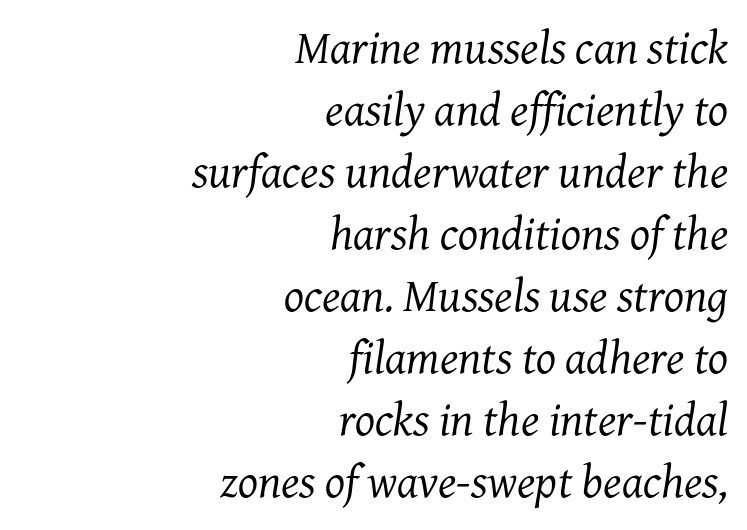
Q: Is the text bold? A: No.
Q: Is the text italic (slanted)? A: Yes, it leans right by about 7 degrees.
Q: Is the typeface a serif or a sans-serif typeface? A: Serif.
Q: Is the text underlined? A: No.
Q: How is the paragraph aligned? A: Right-aligned.
Q: Is the spacing between letters normal or unusually wide? A: Normal.
Q: Is the spacing between lines tight, normal or loose? A: Normal.
Q: Width (condensed, normal, or wide)? A: Normal.
Q: Stroke contrast? A: Medium.
Q: x-height? A: Medium.
Q: Monospaced? A: No.
